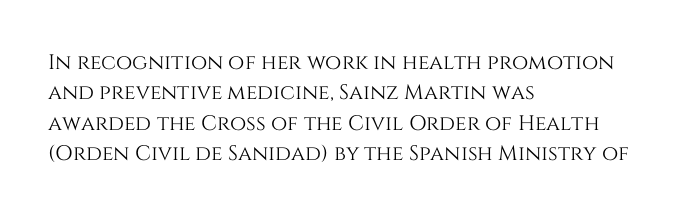
The image shows 21 px text type, upright; set left-aligned, normal line spacing (1.45x), normal letter spacing, not underlined.
